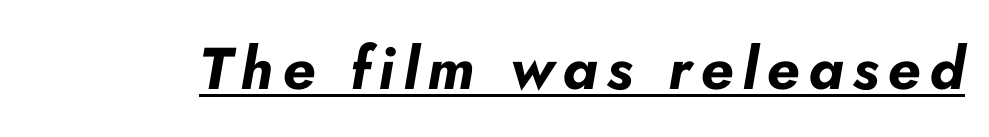
Q: Is the text bold? A: Yes.
Q: Is the text italic (slanted)? A: Yes, it leans right by about 10 degrees.
Q: Is the text underlined? A: Yes.
Q: Width (condensed, normal, or wide)? A: Normal.
Q: Stroke contrast? A: Low.
Q: x-height? A: Small.
Q: Monospaced? A: No.
